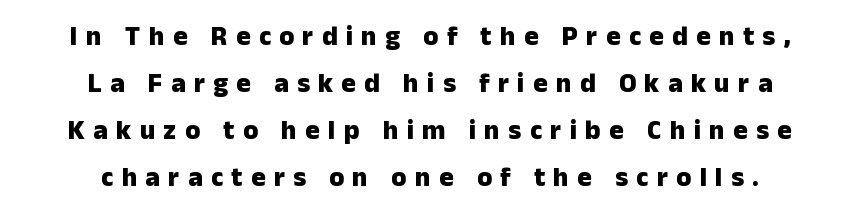
The image shows 27 px bold type, upright; set centered, line spacing 1.74x, unusually wide letter spacing (+0.31 em), not underlined.
